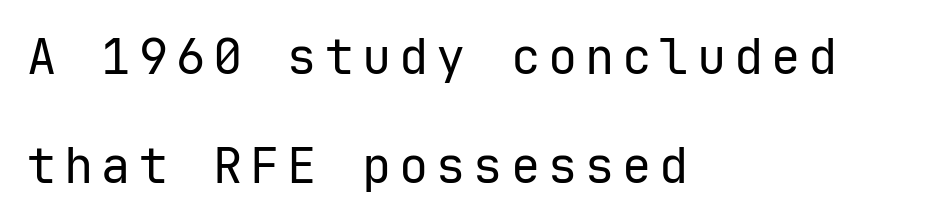
The image shows 49 px regular-weight sans-serif type, upright; set left-aligned, loose line spacing (2.23x), not underlined; low stroke contrast and a medium x-height.
